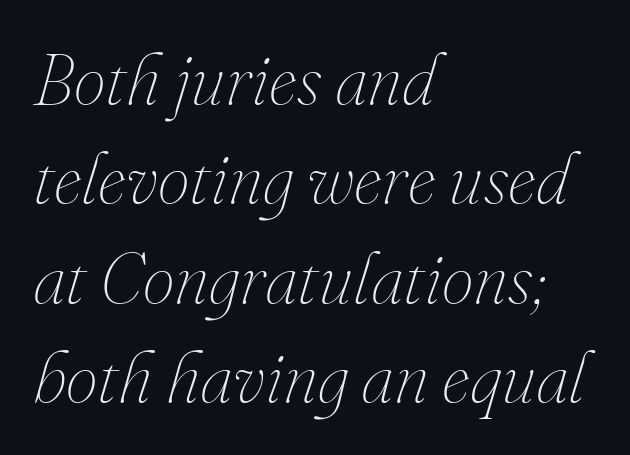
{"italic": "yes", "lean": "right", "slant_degrees": 16, "bold": "no", "weight": "thin", "width": "normal", "stroke_contrast": "medium", "x_height": "small", "monospaced": "no", "underline": "no", "align": "left", "line_spacing": "normal", "line_spacing_ratio": 1.38, "letter_spacing": "normal", "letter_spacing_em": 0.0, "glyph_px": 72}
